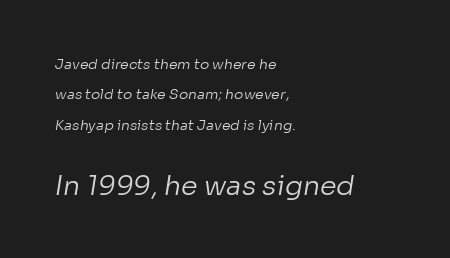
These glyphs show unthickened strokes, regular width or finer. You could fit nearly another row in the gap between these rows. The emphasis by scale lands on block number two, below. Every row of glyphs begins at an identical x-position on the left. Just letters on the line, the space beneath them empty.
